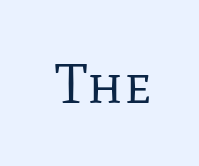
The letters look calm and open, with moderate or lighter stems. Unmarked baselines from the first word to the last. Small tapered or slab feet sit at the stroke ends, so this counts as serif. The face used here is rendered with its standard letterfit. Is this a fixed-width face? No — the glyphs have proportional, varying widths. When letters stand straight like this, we call the style roman or upright.
